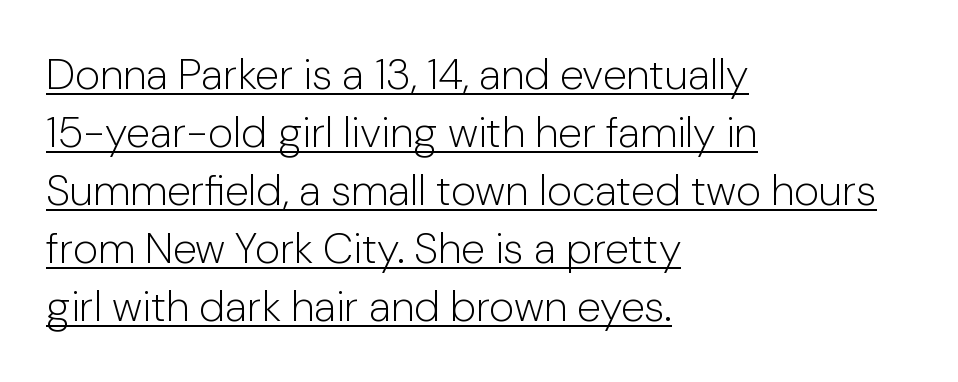
Q: Is the text bold? A: No.
Q: Is the text italic (slanted)? A: No, it is upright.
Q: Is the typeface a serif or a sans-serif typeface? A: Sans-serif.
Q: Is the text underlined? A: Yes.
Q: How is the paragraph aligned? A: Left-aligned.
Q: Is the spacing between letters normal or unusually wide? A: Normal.
Q: Is the spacing between lines tight, normal or loose? A: Normal.
Q: Width (condensed, normal, or wide)? A: Normal.
Q: Stroke contrast? A: Low.
Q: x-height? A: Medium.
Q: Monospaced? A: No.
